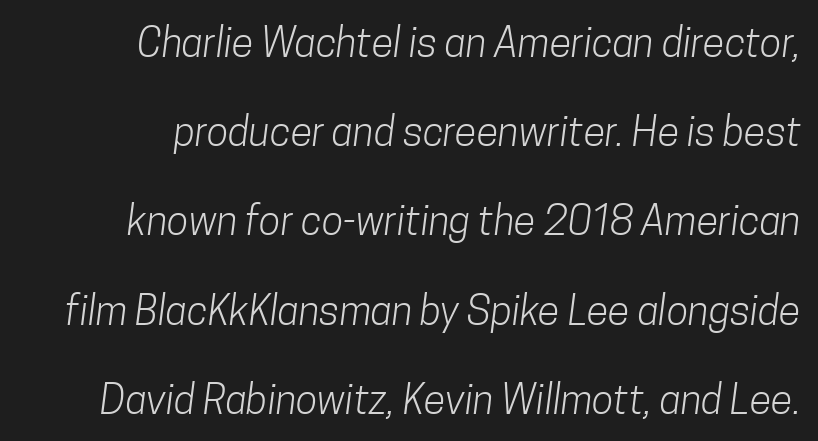
The image shows 40 px light, condensed sans-serif type; set right-aligned, loose line spacing (2.23x), normal letter spacing, not underlined; low stroke contrast and a medium x-height.
